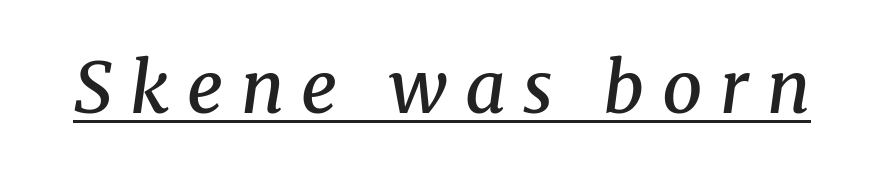
Q: Is the text bold? A: Semi-bold.
Q: Is the text italic (slanted)? A: Yes, it leans right by about 8 degrees.
Q: Is the typeface a serif or a sans-serif typeface? A: Serif.
Q: Is the text underlined? A: Yes.
Q: Is the spacing between letters normal or unusually wide? A: Unusually wide.
Q: Width (condensed, normal, or wide)? A: Normal.
Q: Stroke contrast? A: Medium.
Q: x-height? A: Medium.
Q: Monospaced? A: No.
